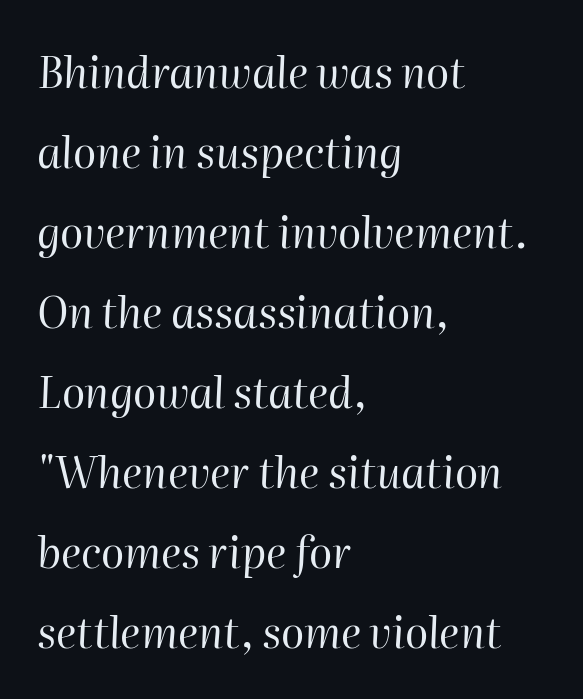
Q: Is the text bold? A: No.
Q: Is the text italic (slanted)? A: Yes, it leans right by about 2 degrees.
Q: Is the text underlined? A: No.
Q: How is the paragraph aligned? A: Left-aligned.
Q: Is the spacing between letters normal or unusually wide? A: Normal.
Q: Width (condensed, normal, or wide)? A: Normal.
Q: Stroke contrast? A: High.
Q: x-height? A: Medium.
Q: Monospaced? A: No.
